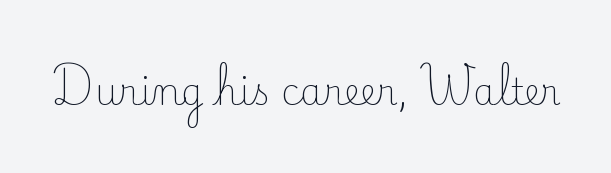
Q: Is the text bold? A: No.
Q: Is the text italic (slanted)? A: No, it is upright.
Q: Is the typeface a serif or a sans-serif typeface? A: Serif.
Q: Is the text underlined? A: No.
Q: Is the spacing between letters normal or unusually wide? A: Normal.
Q: Width (condensed, normal, or wide)? A: Normal.
Q: Stroke contrast? A: Low.
Q: x-height? A: Small.
Q: Monospaced? A: No.
